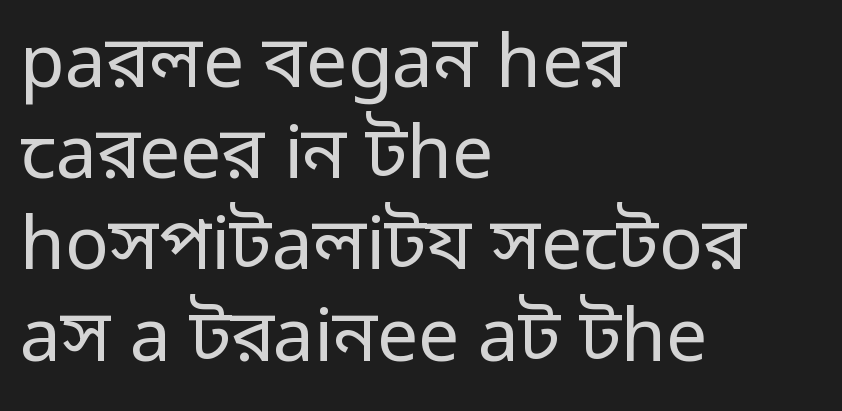
Characters follow at the spacing the type designer built in. Quick note: not italic, upright. Horizontal alignment here is leftward, the default for most running prose. How would I describe the line gaps? Plain and ordinary.
